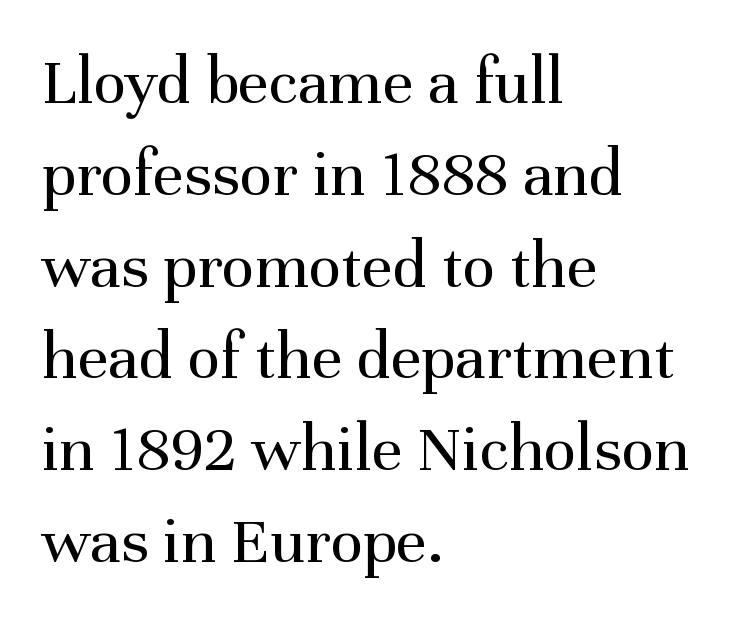
{"serif": "yes", "italic": "no", "bold": "no", "weight": "regular", "width": "normal", "stroke_contrast": "medium", "x_height": "medium", "monospaced": "no", "underline": "no", "align": "left", "line_spacing": "normal", "line_spacing_ratio": 1.35, "letter_spacing": "normal", "letter_spacing_em": 0.0, "glyph_px": 68}
